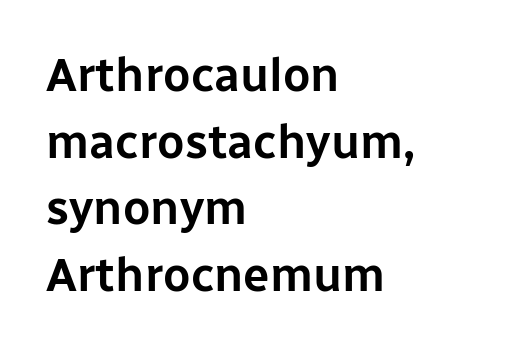
{"serif": "no", "italic": "no", "width": "normal", "stroke_contrast": "low", "x_height": "medium", "monospaced": "no", "underline": "no", "align": "left", "line_spacing": "normal", "line_spacing_ratio": 1.42, "letter_spacing": "normal", "letter_spacing_em": 0.0, "glyph_px": 47}
